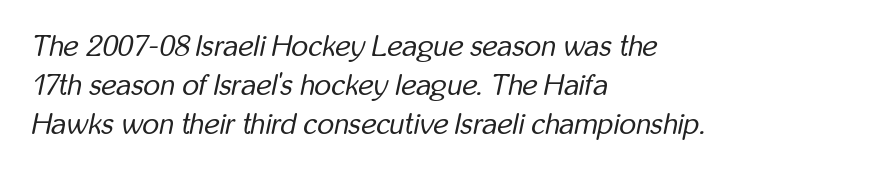
{"italic": "yes", "lean": "right", "slant_degrees": 12, "bold": "no", "weight": "regular", "width": "condensed", "stroke_contrast": "low", "x_height": "medium", "monospaced": "no", "underline": "no", "align": "left", "line_spacing": "normal", "line_spacing_ratio": 1.34, "letter_spacing": "normal", "letter_spacing_em": 0.0, "glyph_px": 29}
